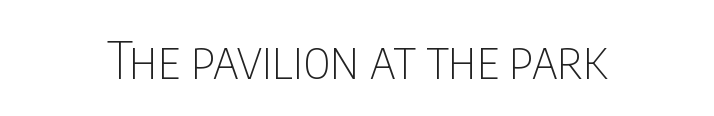
The image shows 52 px thin, condensed sans-serif type, upright; set normal letter spacing, not underlined; low stroke contrast and a large x-height.
